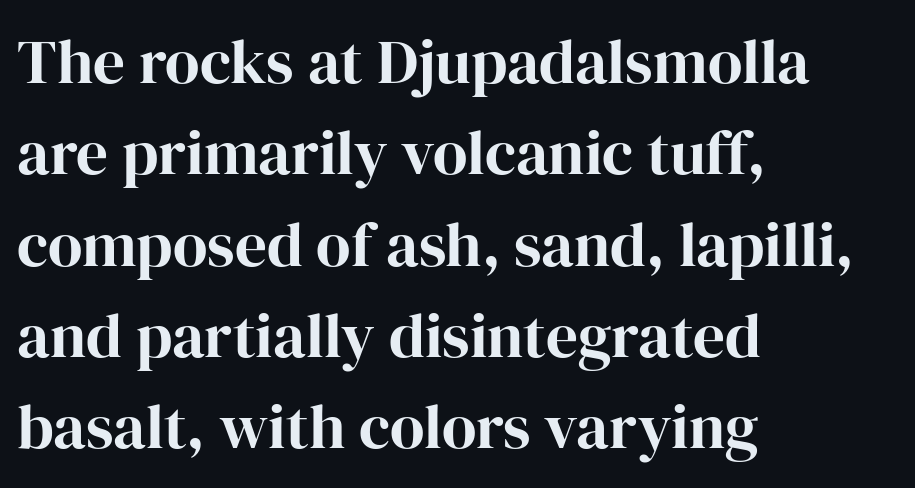
The line-height multiplier appears to be the usual default. A typesetter would call this zero additional tracking. Notice how the passage keeps a crisp vertical edge on the left only. These lines were composed using upright roman letters.
